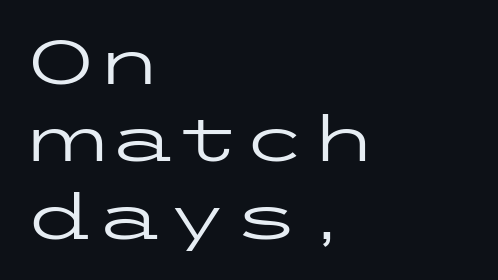
Q: Is the text bold? A: No.
Q: Is the text italic (slanted)? A: No, it is upright.
Q: Is the typeface a serif or a sans-serif typeface? A: Sans-serif.
Q: Is the text underlined? A: No.
Q: How is the paragraph aligned? A: Left-aligned.
Q: Is the spacing between letters normal or unusually wide? A: Normal.
Q: Is the spacing between lines tight, normal or loose? A: Normal.
Q: Width (condensed, normal, or wide)? A: Wide.
Q: Stroke contrast? A: Low.
Q: x-height? A: Medium.
